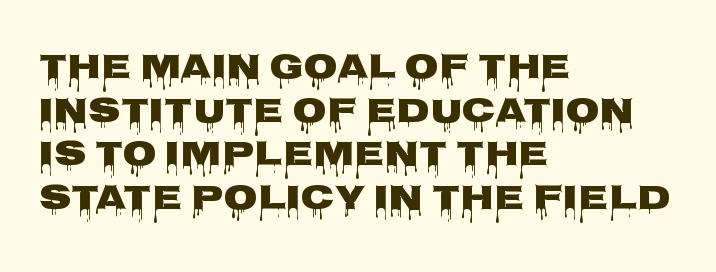
Nothing unusual about the tracking: characters are spaced as the font intends. Letterform terminals end flat and unadorned throughout the passage. Only glyphs here, with clear space below each row. Visually the block forms a straight wall on the left and a jagged coastline on the right.
